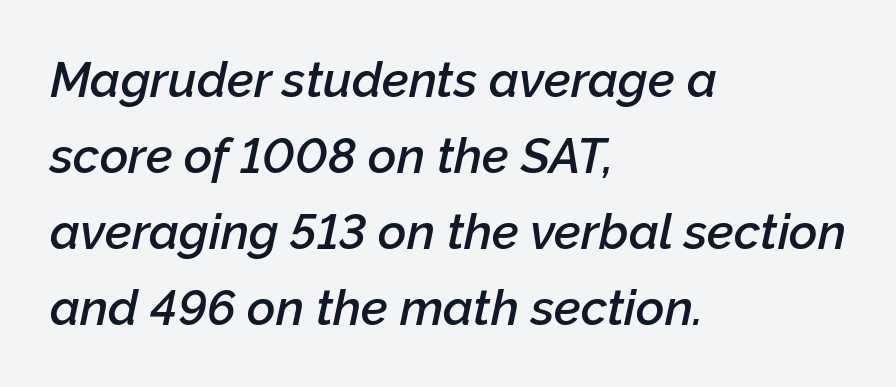
Q: Is the text bold? A: Semi-bold.
Q: Is the text italic (slanted)? A: Yes, it leans right by about 12 degrees.
Q: Is the text underlined? A: No.
Q: How is the paragraph aligned? A: Left-aligned.
Q: Is the spacing between letters normal or unusually wide? A: Normal.
Q: Is the spacing between lines tight, normal or loose? A: Normal.
Q: Width (condensed, normal, or wide)? A: Normal.
Q: Stroke contrast? A: Low.
Q: x-height? A: Medium.
Q: Monospaced? A: No.
